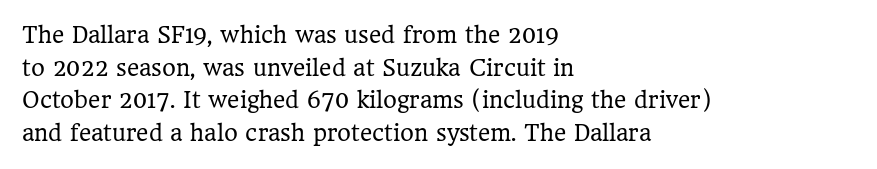
{"italic": "no", "bold": "no", "underline": "no", "align": "left", "line_spacing": "normal", "line_spacing_ratio": 1.55, "letter_spacing": "normal", "letter_spacing_em": 0.0, "glyph_px": 21}
